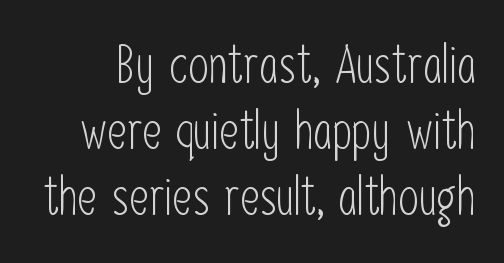
Q: Is the text bold? A: No.
Q: Is the text italic (slanted)? A: No, it is upright.
Q: Is the typeface a serif or a sans-serif typeface? A: Sans-serif.
Q: Is the text underlined? A: No.
Q: Is the spacing between letters normal or unusually wide? A: Normal.
Q: Is the spacing between lines tight, normal or loose? A: Normal.
Q: Width (condensed, normal, or wide)? A: Condensed.
Q: Stroke contrast? A: Low.
Q: x-height? A: Medium.
Q: Monospaced? A: No.
